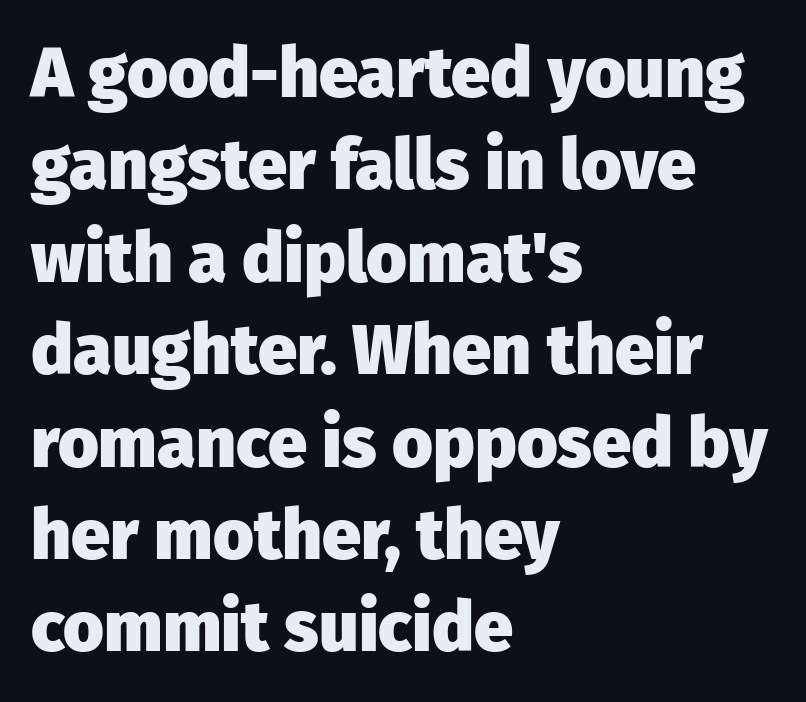
{"serif": "no", "italic": "no", "bold": "yes", "weight": "heavy", "width": "normal", "stroke_contrast": "low", "x_height": "medium", "monospaced": "no", "underline": "no", "align": "left", "line_spacing": "normal", "line_spacing_ratio": 1.32, "letter_spacing": "normal", "letter_spacing_em": 0.0, "glyph_px": 70}
